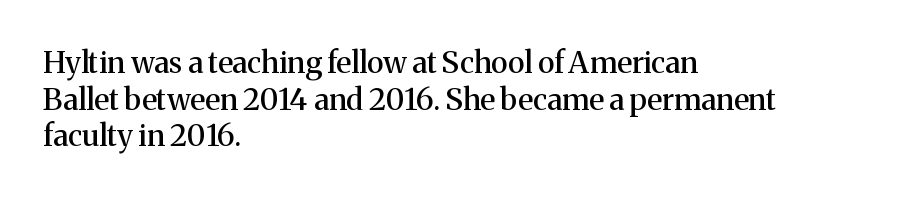
The image shows 30 px serif type, upright; set left-aligned, line spacing 1.22x, normal letter spacing, not underlined; medium stroke contrast and a medium x-height.
